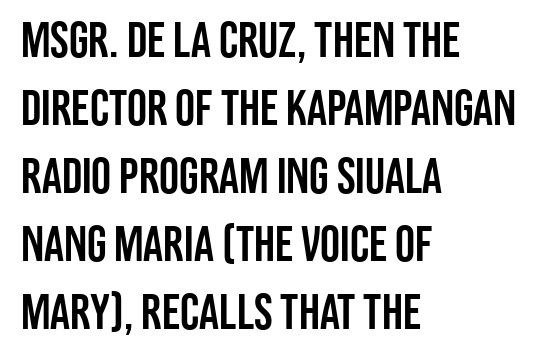
The image shows 50 px condensed sans-serif type, upright; set left-aligned, normal line spacing (1.36x), normal letter spacing, not underlined; low stroke contrast and a large x-height.
